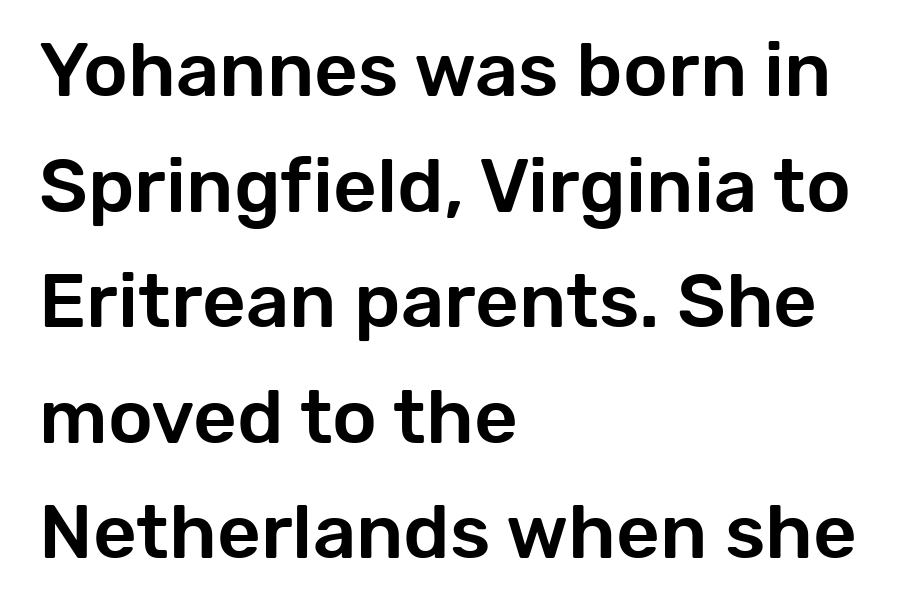
The area under the type is left untouched. The face used here is proportionally spaced, like ordinary book or web type. In CSS terms this would be text-align: left. You can tell it's not italic because the verticals are truly vertical.
